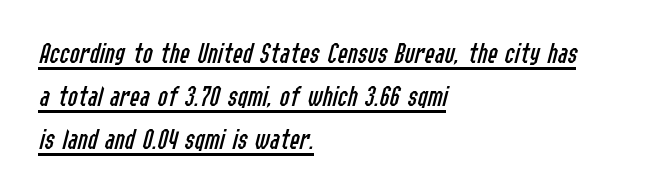
Q: Is the text bold? A: No.
Q: Is the text italic (slanted)? A: Yes, it leans right by about 14 degrees.
Q: Is the text underlined? A: Yes.
Q: How is the paragraph aligned? A: Left-aligned.
Q: Is the spacing between letters normal or unusually wide? A: Normal.
Q: Is the spacing between lines tight, normal or loose? A: Normal.
Q: Width (condensed, normal, or wide)? A: Condensed.
Q: Stroke contrast? A: Low.
Q: x-height? A: Medium.
Q: Monospaced? A: No.
